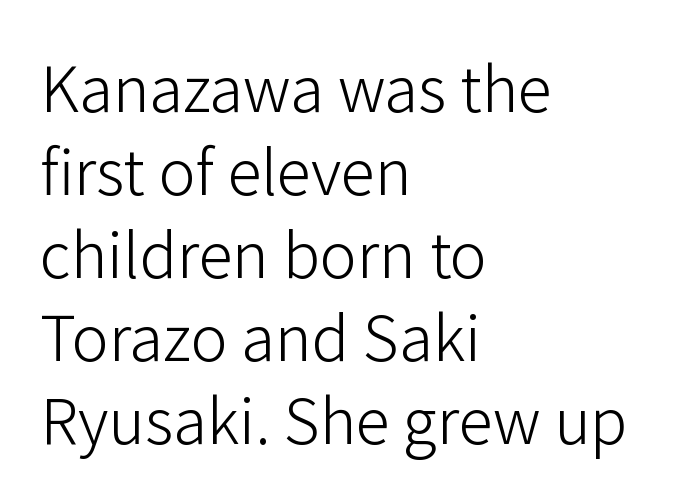
{"serif": "no", "italic": "no", "bold": "no", "weight": "light", "width": "normal", "stroke_contrast": "low", "x_height": "medium", "monospaced": "no", "underline": "no", "align": "left", "line_spacing": "normal", "line_spacing_ratio": 1.34, "letter_spacing": "normal", "letter_spacing_em": 0.0, "glyph_px": 62}
